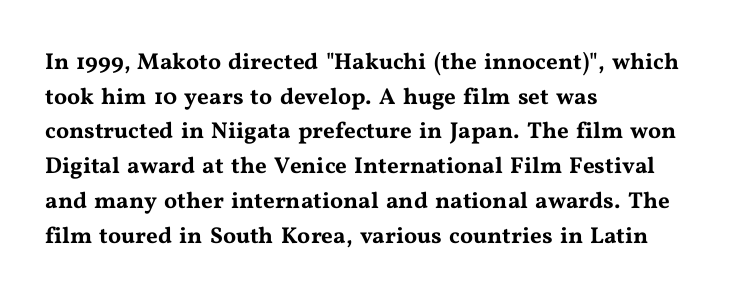
{"italic": "no", "underline": "no", "align": "left", "line_spacing": "normal", "line_spacing_ratio": 1.51, "letter_spacing": "normal", "letter_spacing_em": 0.0, "glyph_px": 23}
